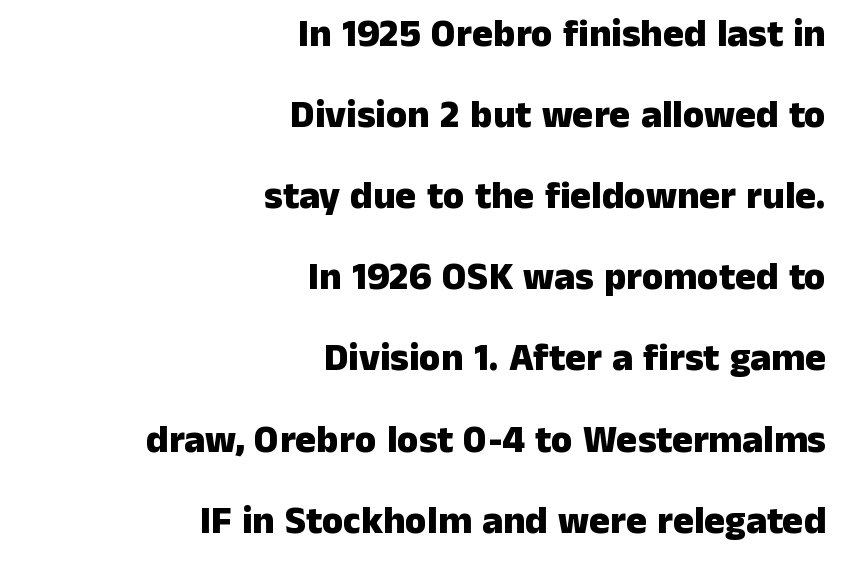
The image shows 39 px heavy sans-serif type, upright; set right-aligned, loose line spacing (2.08x), normal letter spacing, not underlined; low stroke contrast and a medium x-height.
